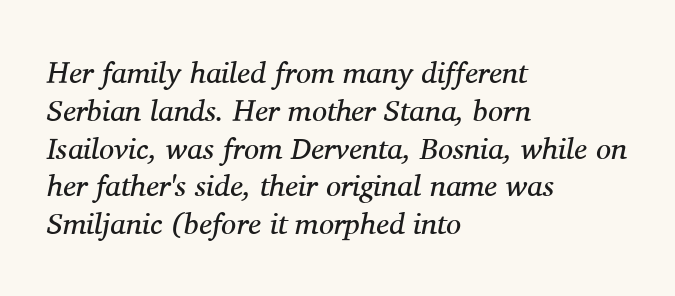
The image shows 30 px regular-weight serif type, italic (leaning right); set left-aligned, normal line spacing (1.26x), normal letter spacing, not underlined; medium stroke contrast and a medium x-height.
